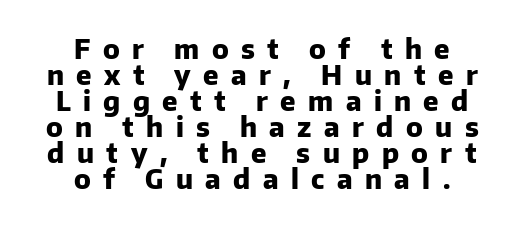
The image shows 27 px bold type, upright; set centered, tight line spacing (0.96x), unusually wide letter spacing (+0.46 em), not underlined.
